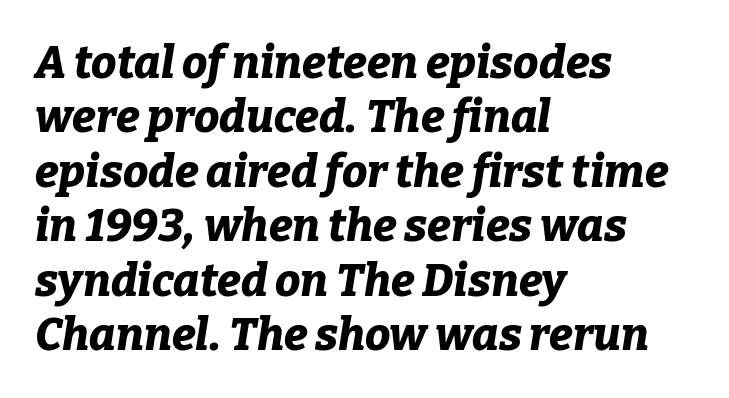
Q: Is the text bold? A: Yes.
Q: Is the text italic (slanted)? A: Yes, it leans right by about 9 degrees.
Q: Is the text underlined? A: No.
Q: How is the paragraph aligned? A: Left-aligned.
Q: Is the spacing between letters normal or unusually wide? A: Normal.
Q: Width (condensed, normal, or wide)? A: Normal.
Q: Stroke contrast? A: Low.
Q: x-height? A: Medium.
Q: Monospaced? A: No.
